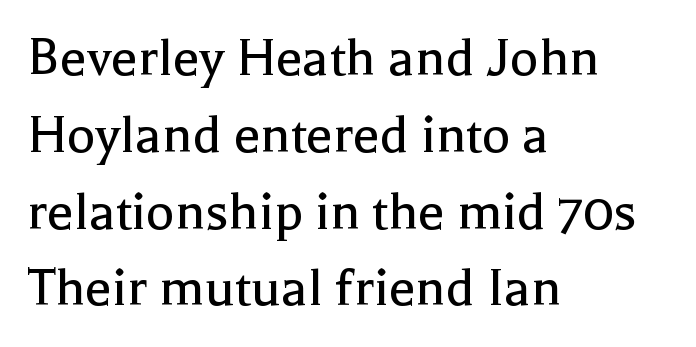
{"serif": "yes", "italic": "no", "bold": "no", "weight": "regular", "width": "normal", "x_height": "medium", "monospaced": "no", "underline": "no", "align": "left", "line_spacing": "normal", "line_spacing_ratio": 1.28, "letter_spacing": "normal", "letter_spacing_em": 0.0, "glyph_px": 60}
